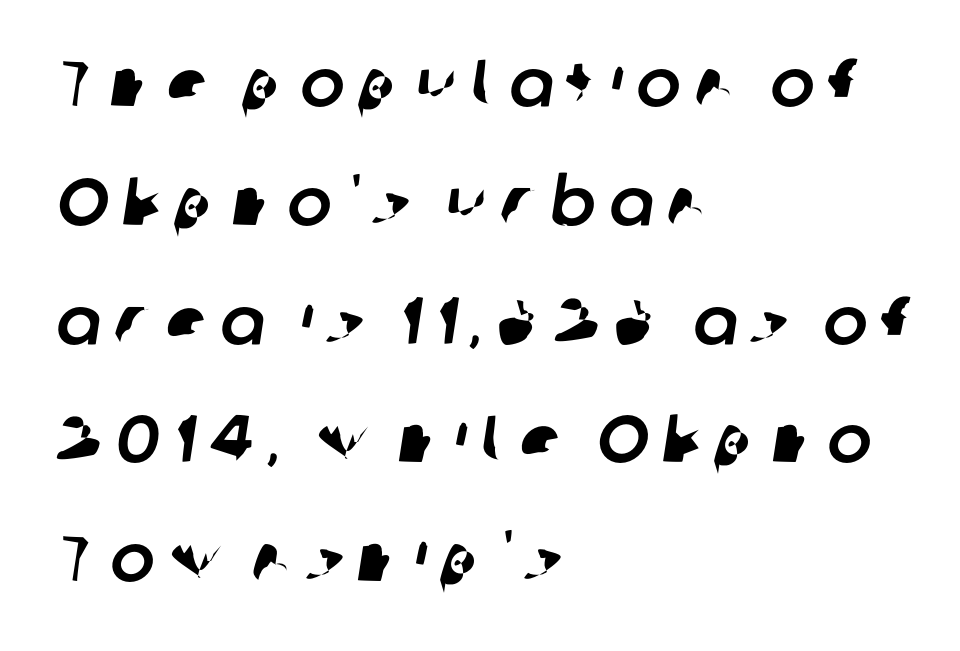
{"serif": "no", "width": "normal", "stroke_contrast": "low", "x_height": "medium", "monospaced": "no", "underline": "no", "align": "left", "line_spacing_ratio": 1.8, "letter_spacing": "wide", "letter_spacing_em": 0.21, "glyph_px": 66}
